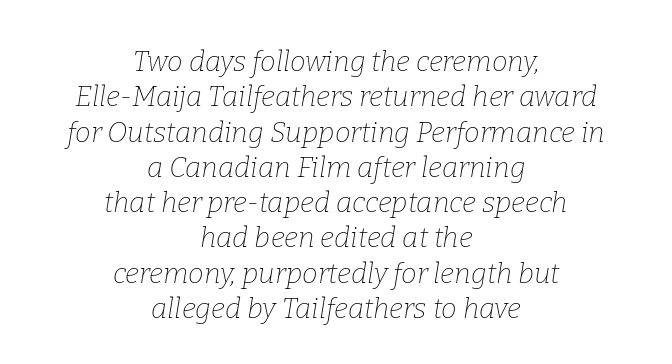
{"serif": "yes", "italic": "yes", "lean": "right", "slant_degrees": 9, "bold": "no", "weight": "thin", "width": "normal", "stroke_contrast": "low", "x_height": "medium", "monospaced": "no", "underline": "no", "align": "center", "line_spacing": "normal", "line_spacing_ratio": 1.26, "letter_spacing": "normal", "letter_spacing_em": 0.0, "glyph_px": 28}
